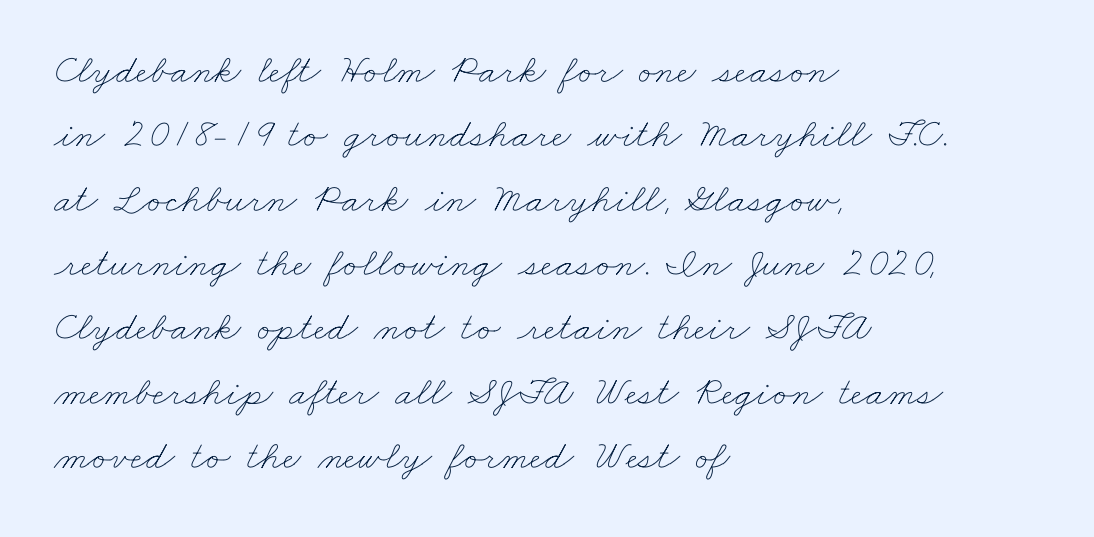
{"bold": "no", "weight": "thin", "width": "wide", "stroke_contrast": "low", "x_height": "small", "monospaced": "no", "underline": "no", "align": "left", "line_spacing": "normal", "line_spacing_ratio": 1.57, "letter_spacing": "normal", "letter_spacing_em": 0.0, "glyph_px": 41}
